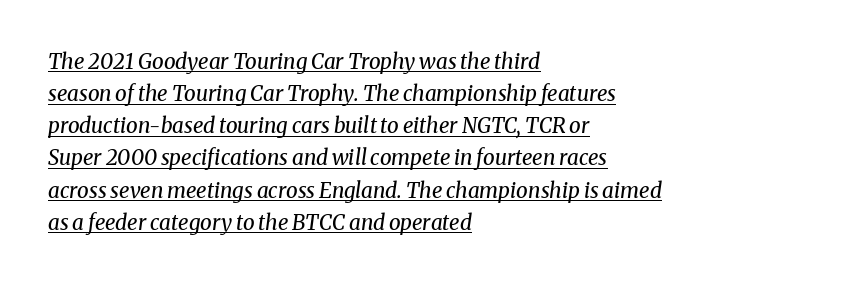
{"italic": "yes", "lean": "right", "slant_degrees": 8, "bold": "no", "underline": "yes", "align": "left", "line_spacing": "normal", "line_spacing_ratio": 1.53, "letter_spacing": "normal", "letter_spacing_em": 0.0, "glyph_px": 21}
